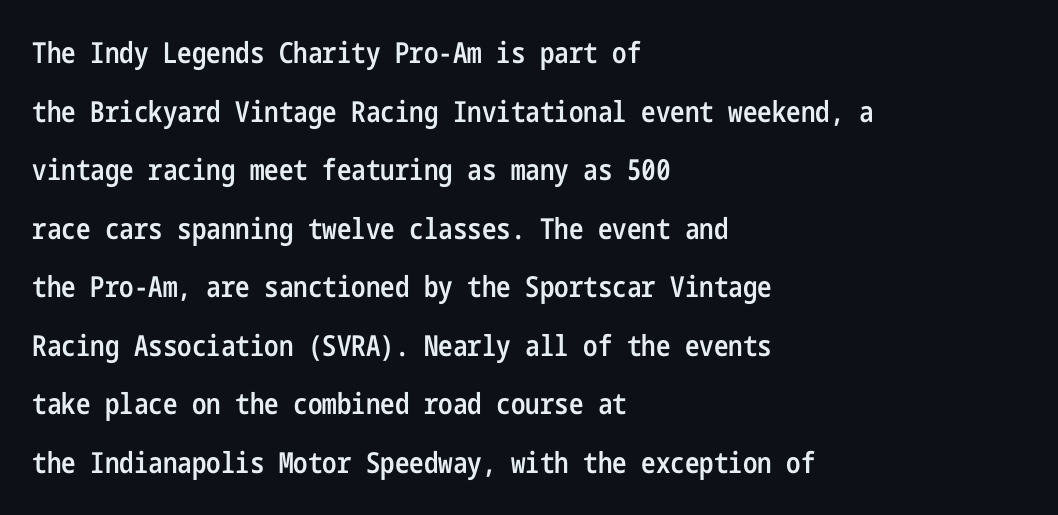
{"serif": "no", "italic": "no", "bold": "semi", "weight": "semibold", "width": "condensed", "stroke_contrast": "low", "x_height": "medium", "underline": "no", "align": "left", "line_spacing": "loose", "line_spacing_ratio": 2.02, "letter_spacing": "normal", "letter_spacing_em": 0.0, "glyph_px": 29}
